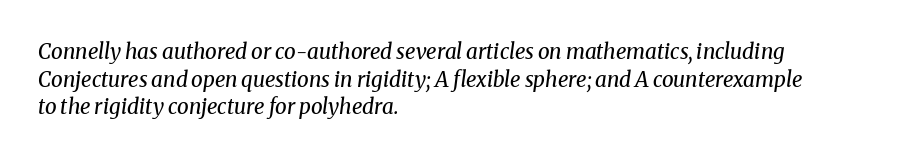
Q: Is the text bold? A: No.
Q: Is the text italic (slanted)? A: Yes, it leans right by about 8 degrees.
Q: Is the text underlined? A: No.
Q: How is the paragraph aligned? A: Left-aligned.
Q: Is the spacing between letters normal or unusually wide? A: Normal.
Q: Is the spacing between lines tight, normal or loose? A: Normal.
